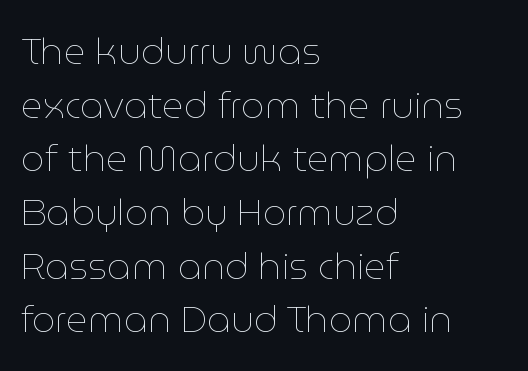
{"italic": "no", "bold": "no", "weight": "thin", "width": "normal", "stroke_contrast": "low", "x_height": "medium", "monospaced": "no", "underline": "no", "align": "left", "line_spacing": "normal", "line_spacing_ratio": 1.45, "letter_spacing": "normal", "letter_spacing_em": 0.0, "glyph_px": 37}
